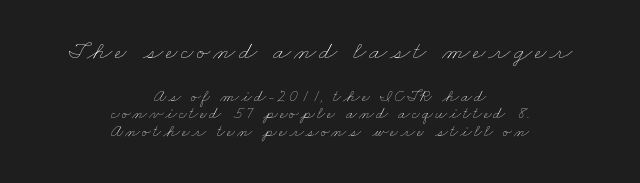
Q: Is the text bold? A: No.
Q: Is the text underlined? A: No.
Q: How is the paragraph aligned? A: Centered.
Q: Is the spacing between lines tight, normal or loose? A: Tight.
Q: Which block of text is set in a larger size, the first (top) or the second (bottom)? A: The first (top) one.
